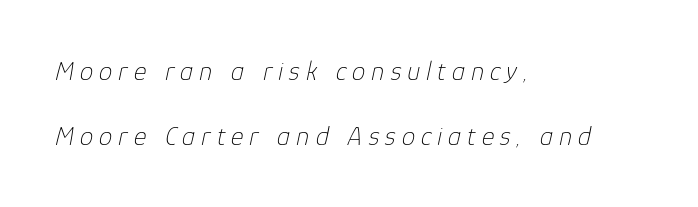
A student would call this left alignment; a typographer would say flush left, rag right. The glyphs are unaccompanied by any horizontal stroke below them. An italicized treatment has been applied to the whole sample. Summary of weight: not heavy and not bold. The passage shown has open, widely tracked lettering throughout. The lines are spread far apart with generous leading.
